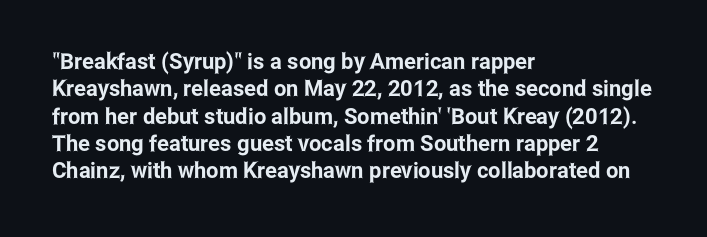
The lines are quadded left. Bare-footed words on every line. Notice how the stems are strictly vertical — no italics here. The gaps between neighbouring characters are ordinary and unremarkable.
